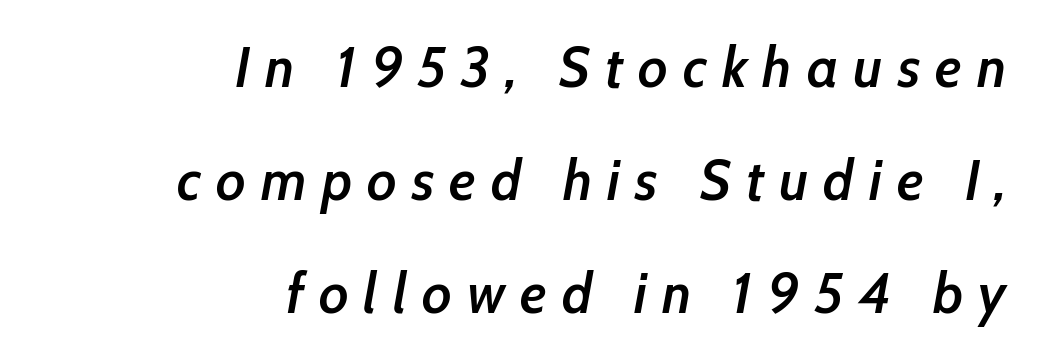
The image shows 58 px semibold, condensed type, italic (leaning right); set right-aligned, loose line spacing (1.95x), unusually wide letter spacing (+0.26 em), not underlined; low stroke contrast and a medium x-height.
